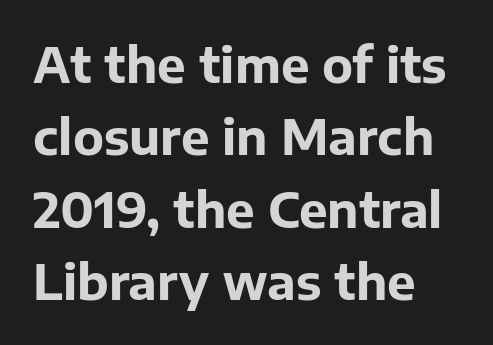
{"serif": "no", "italic": "no", "bold": "yes", "weight": "bold", "width": "normal", "stroke_contrast": "low", "x_height": "medium", "monospaced": "no", "underline": "no", "align": "left", "line_spacing": "normal", "line_spacing_ratio": 1.51, "letter_spacing": "normal", "letter_spacing_em": 0.0, "glyph_px": 48}
